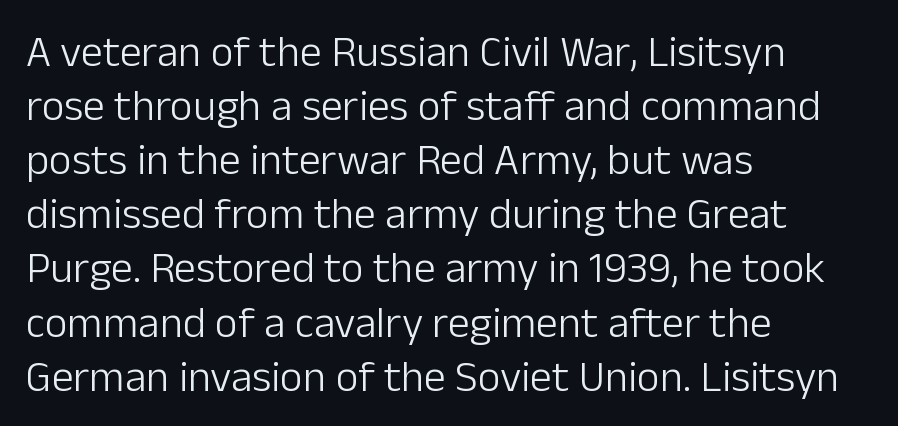
The image shows 44 px light sans-serif type, upright; set left-aligned, line spacing 1.23x, normal letter spacing, not underlined; low stroke contrast and a medium x-height.
